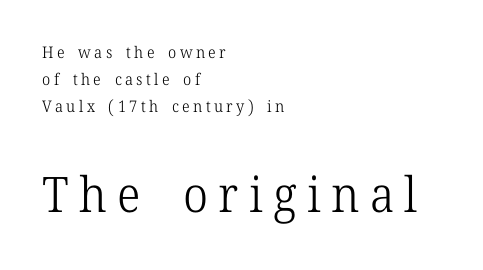
Q: Is the text bold? A: No.
Q: Is the text italic (slanted)? A: No, it is upright.
Q: Is the typeface a serif or a sans-serif typeface? A: Serif.
Q: Is the text underlined? A: No.
Q: How is the paragraph aligned? A: Left-aligned.
Q: Is the spacing between letters normal or unusually wide? A: Unusually wide.
Q: Is the spacing between lines tight, normal or loose? A: Normal.
Q: Which block of text is set in a larger size, the first (top) or the second (bottom)? A: The second (bottom) one.
Q: Width (condensed, normal, or wide)? A: Normal.
Q: Stroke contrast? A: Low.
Q: x-height? A: Medium.
Q: Monospaced? A: No.
